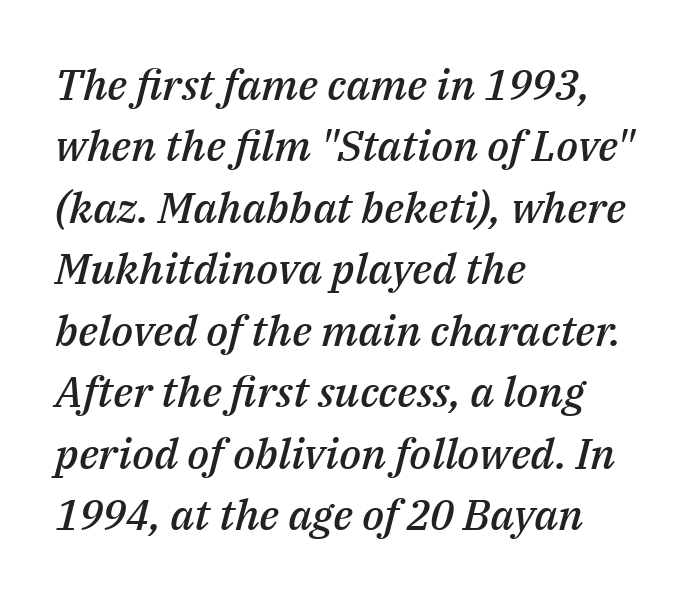
Q: Is the text bold? A: Semi-bold.
Q: Is the text italic (slanted)? A: Yes, it leans right by about 14 degrees.
Q: Is the text underlined? A: No.
Q: How is the paragraph aligned? A: Left-aligned.
Q: Is the spacing between letters normal or unusually wide? A: Normal.
Q: Is the spacing between lines tight, normal or loose? A: Normal.
Q: Width (condensed, normal, or wide)? A: Normal.
Q: Stroke contrast? A: Medium.
Q: x-height? A: Medium.
Q: Monospaced? A: No.
